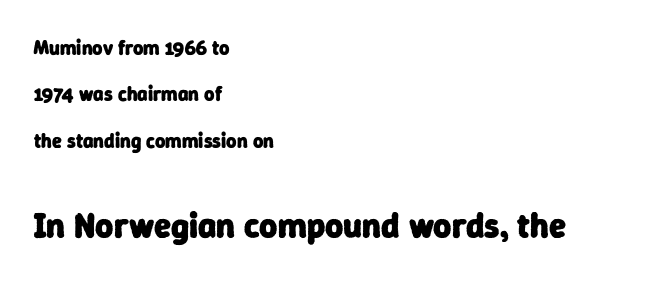
This is sans-serif lettering, the kind often seen on screens and signage. Does the leading feel generous? Absolutely, it's lavish. Reading down the block, your eye returns to a fixed left position each line. Each letter keeps its own natural width here, so spacing adapts to shape. Chunky letters — that's bold for sure.
